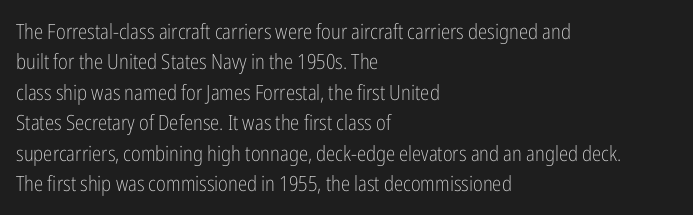
{"italic": "no", "bold": "no", "underline": "no", "align": "left", "line_spacing": "normal", "line_spacing_ratio": 1.45, "letter_spacing": "normal", "letter_spacing_em": 0.0, "glyph_px": 21}
